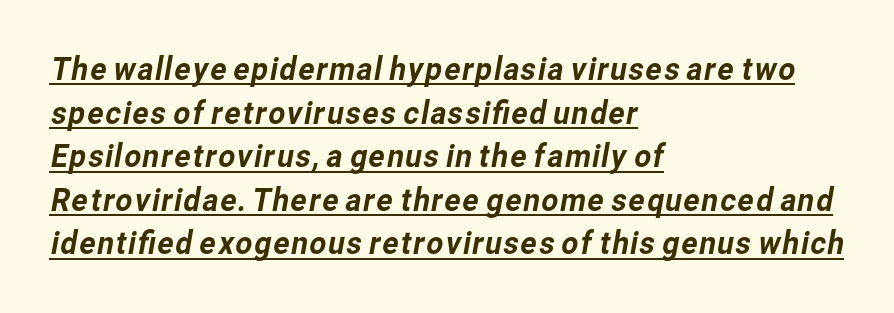
Looks like regular typesetting: each glyph gets only the width it needs. Words appear dense and cohesive because spacing is normal. In CSS terms this would be text-align: left. Somebody hit Ctrl+U on this one — the words are underlined.
